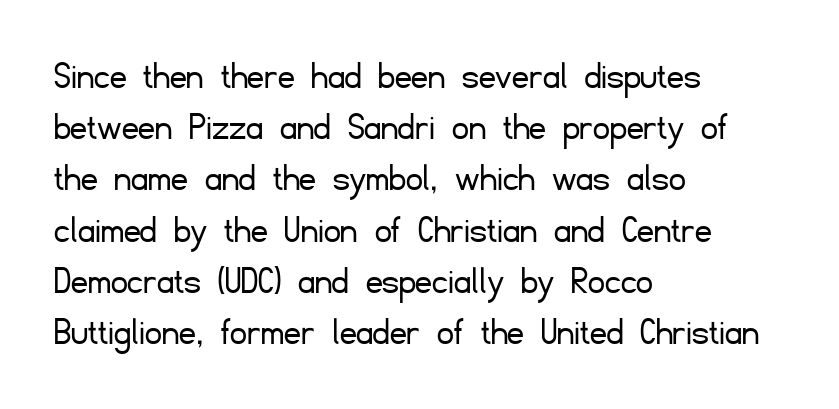
These glyphs show unthickened strokes, regular width or finer. What kind of face is this? One without serifs — a sans. The strip under each line holds only bare page. The lettering stays uniformly vertical, giving the passage a roman look.
